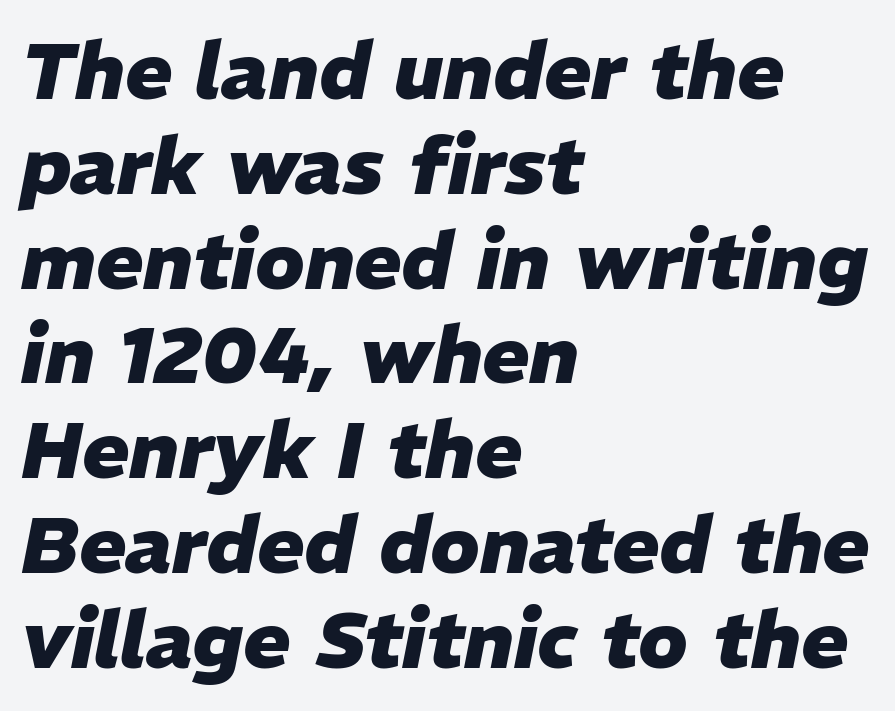
Q: Is the text bold? A: Yes.
Q: Is the text italic (slanted)? A: Yes, it leans right by about 11 degrees.
Q: Is the text underlined? A: No.
Q: How is the paragraph aligned? A: Left-aligned.
Q: Is the spacing between letters normal or unusually wide? A: Normal.
Q: Width (condensed, normal, or wide)? A: Normal.
Q: Stroke contrast? A: Low.
Q: x-height? A: Medium.
Q: Monospaced? A: No.
